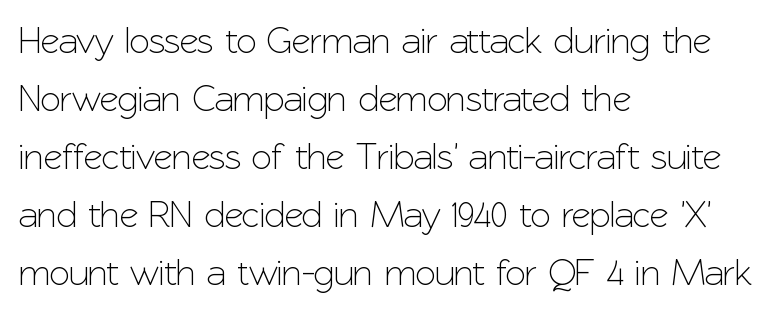
The image shows 37 px sans-serif type, upright; set left-aligned, normal line spacing (1.57x), normal letter spacing, not underlined; low stroke contrast and a medium x-height.
